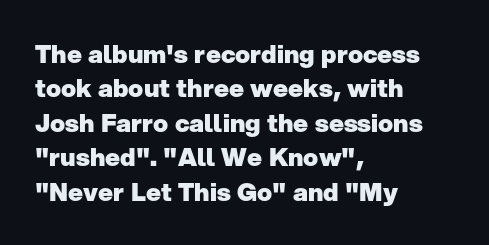
{"italic": "no", "bold": "yes", "underline": "no", "align": "left", "line_spacing": "normal", "line_spacing_ratio": 1.38, "letter_spacing": "normal", "letter_spacing_em": 0.0, "glyph_px": 25}
